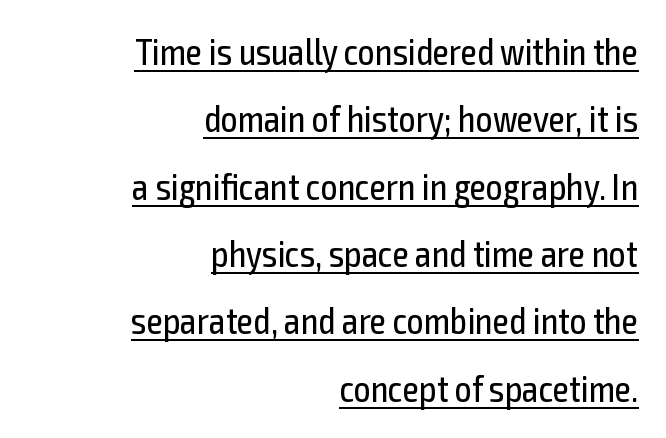
{"serif": "no", "italic": "no", "bold": "no", "weight": "regular", "width": "condensed", "x_height": "medium", "monospaced": "no", "underline": "yes", "align": "right", "line_spacing_ratio": 1.82, "letter_spacing": "normal", "letter_spacing_em": 0.0, "glyph_px": 37}
